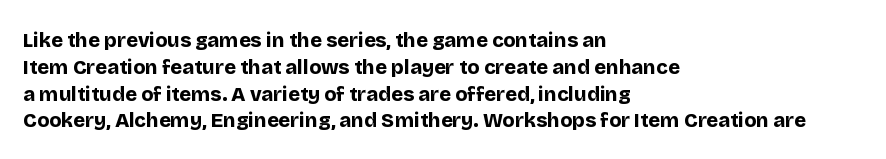
Q: Is the text bold? A: Yes.
Q: Is the text italic (slanted)? A: No, it is upright.
Q: Is the text underlined? A: No.
Q: How is the paragraph aligned? A: Left-aligned.
Q: Is the spacing between letters normal or unusually wide? A: Normal.
Q: Is the spacing between lines tight, normal or loose? A: Normal.
